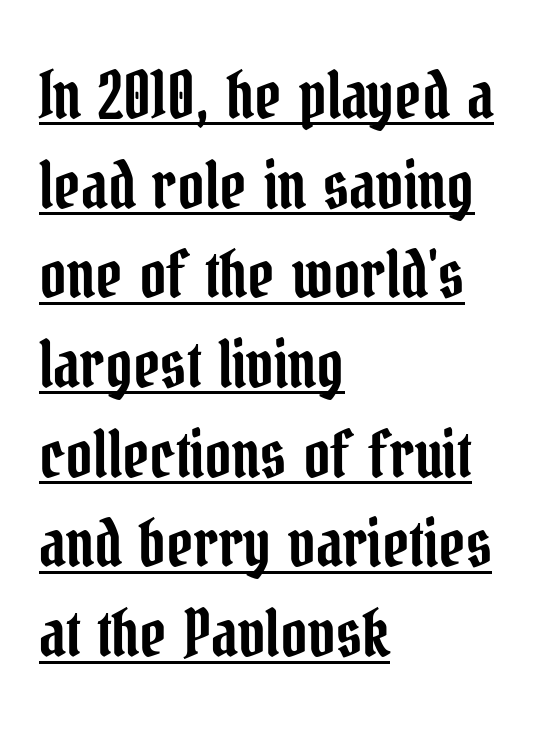
Q: Is the text italic (slanted)? A: No, it is upright.
Q: Is the typeface a serif or a sans-serif typeface? A: Serif.
Q: Is the text underlined? A: Yes.
Q: How is the paragraph aligned? A: Left-aligned.
Q: Is the spacing between letters normal or unusually wide? A: Normal.
Q: Is the spacing between lines tight, normal or loose? A: Normal.
Q: Width (condensed, normal, or wide)? A: Condensed.
Q: Stroke contrast? A: Low.
Q: x-height? A: Medium.
Q: Monospaced? A: No.
